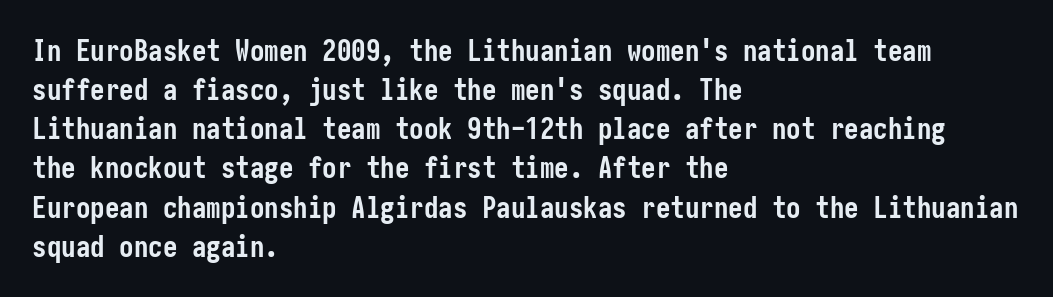
Nothing unusual about the tracking: characters are spaced as the font intends. Glance below the letters and you will spot only blank space. Italic? Not at all — the glyphs are vertical. The paragraph has a hard left edge and a soft right edge.
